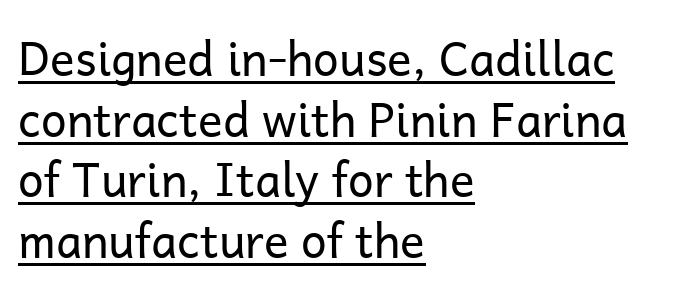
Q: Is the text bold? A: No.
Q: Is the text italic (slanted)? A: No, it is upright.
Q: Is the typeface a serif or a sans-serif typeface? A: Sans-serif.
Q: Is the text underlined? A: Yes.
Q: How is the paragraph aligned? A: Left-aligned.
Q: Is the spacing between letters normal or unusually wide? A: Normal.
Q: Is the spacing between lines tight, normal or loose? A: Normal.
Q: Width (condensed, normal, or wide)? A: Normal.
Q: Stroke contrast? A: Low.
Q: x-height? A: Medium.
Q: Monospaced? A: No.
